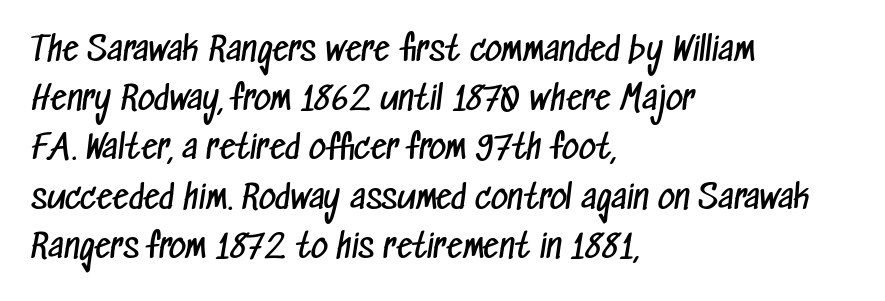
Summary of vertical rhythm: regular, with standard interline spacing. Varying glyph widths throughout — classic text-font behaviour. Nothing heavy about these letters — not bold at all. The rendering shows plain stroke endings on the letterforms — a sans-serif design. Notice how the passage keeps a crisp vertical edge on the left only.
